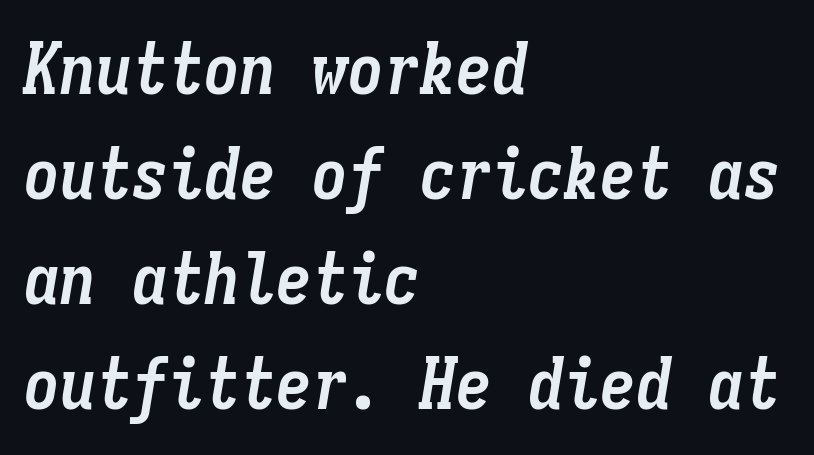
{"italic": "yes", "lean": "right", "slant_degrees": 9, "bold": "yes", "weight": "semibold", "width": "condensed", "stroke_contrast": "low", "x_height": "medium", "monospaced": "yes", "underline": "no", "align": "left", "line_spacing": "normal", "line_spacing_ratio": 1.46, "letter_spacing": "normal", "letter_spacing_em": 0.0, "glyph_px": 72}
